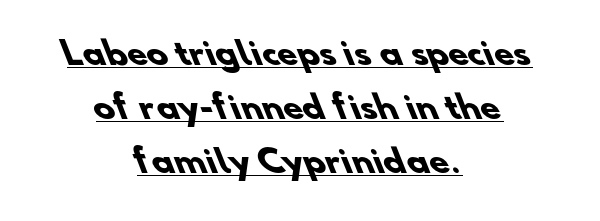
The image shows 32 px heavy sans-serif type; set centered, normal line spacing (1.68x), normal letter spacing, underlined; low stroke contrast and a small x-height.
